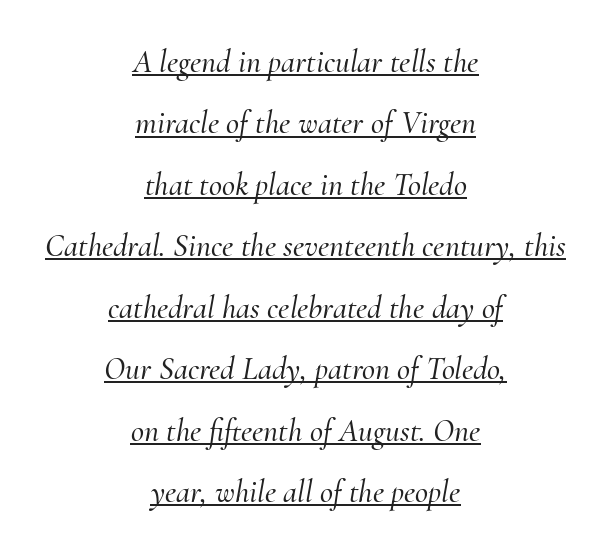
{"serif": "yes", "italic": "yes", "lean": "right", "slant_degrees": 10, "width": "normal", "stroke_contrast": "medium", "x_height": "small", "monospaced": "no", "underline": "yes", "align": "center", "line_spacing": "loose", "line_spacing_ratio": 1.92, "letter_spacing": "normal", "letter_spacing_em": 0.0, "glyph_px": 32}
